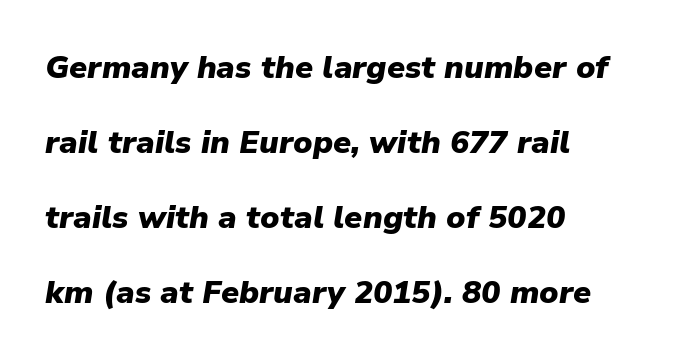
{"italic": "yes", "lean": "right", "slant_degrees": 9, "bold": "yes", "weight": "heavy", "width": "normal", "stroke_contrast": "low", "x_height": "medium", "monospaced": "no", "underline": "no", "align": "left", "line_spacing": "loose", "line_spacing_ratio": 2.34, "letter_spacing": "normal", "letter_spacing_em": 0.0, "glyph_px": 32}
